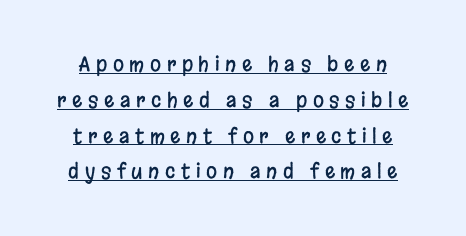
The specimen reads as upright at a glance. The face used here is rendered with a markedly widened letterfit. This rendering features underlined lettering.
